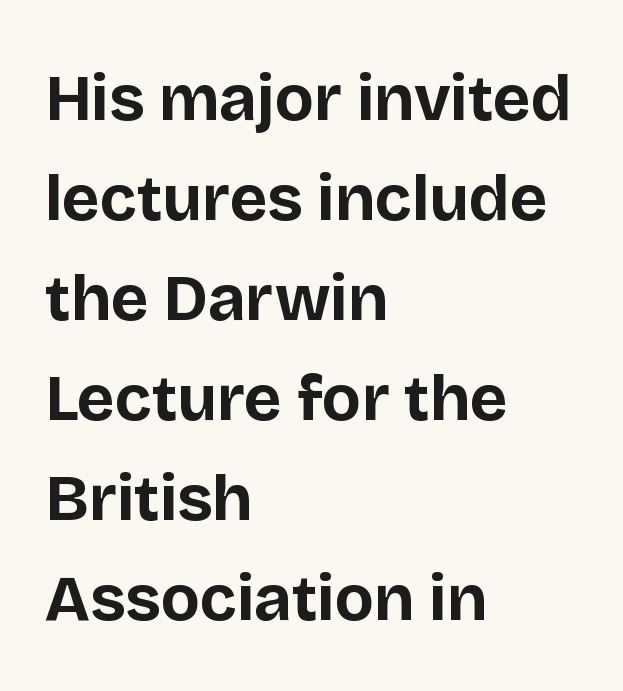
{"serif": "no", "italic": "no", "bold": "yes", "weight": "bold", "width": "normal", "stroke_contrast": "low", "x_height": "large", "monospaced": "no", "underline": "no", "align": "left", "line_spacing": "normal", "line_spacing_ratio": 1.54, "letter_spacing": "normal", "letter_spacing_em": 0.0, "glyph_px": 65}
